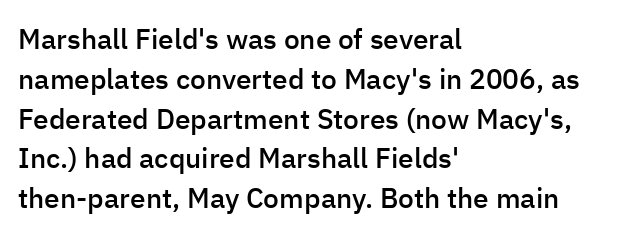
Q: Is the text bold? A: Semi-bold.
Q: Is the text italic (slanted)? A: No, it is upright.
Q: Is the typeface a serif or a sans-serif typeface? A: Sans-serif.
Q: Is the text underlined? A: No.
Q: How is the paragraph aligned? A: Left-aligned.
Q: Is the spacing between letters normal or unusually wide? A: Normal.
Q: Is the spacing between lines tight, normal or loose? A: Normal.
Q: Width (condensed, normal, or wide)? A: Normal.
Q: Stroke contrast? A: Low.
Q: x-height? A: Medium.
Q: Monospaced? A: No.
